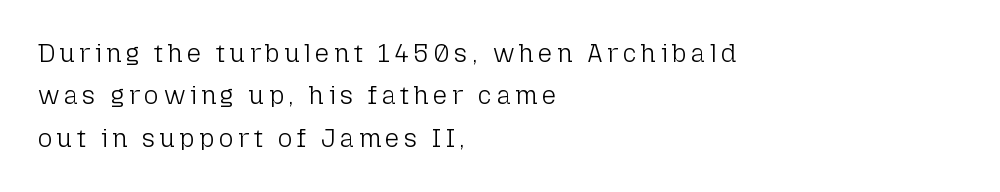
Plain, unruled lines of type. The weight tops out at a normal text grade. The lettering holds an erect, upright posture throughout. Regarding leading, the lines here are spaced in the standard way.
